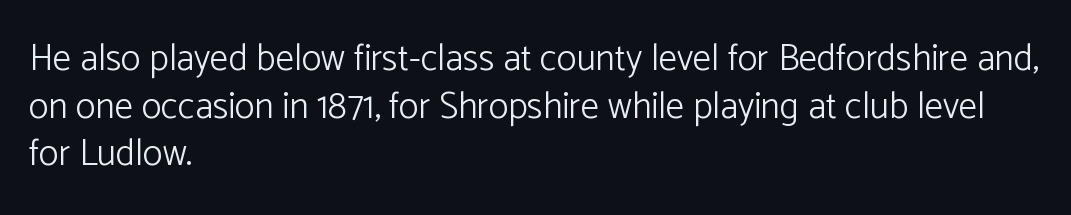
Q: Is the text bold? A: No.
Q: Is the text italic (slanted)? A: No, it is upright.
Q: Is the typeface a serif or a sans-serif typeface? A: Sans-serif.
Q: Is the text underlined? A: No.
Q: How is the paragraph aligned? A: Left-aligned.
Q: Is the spacing between letters normal or unusually wide? A: Normal.
Q: Is the spacing between lines tight, normal or loose? A: Normal.
Q: Width (condensed, normal, or wide)? A: Normal.
Q: Stroke contrast? A: Low.
Q: x-height? A: Medium.
Q: Monospaced? A: No.
